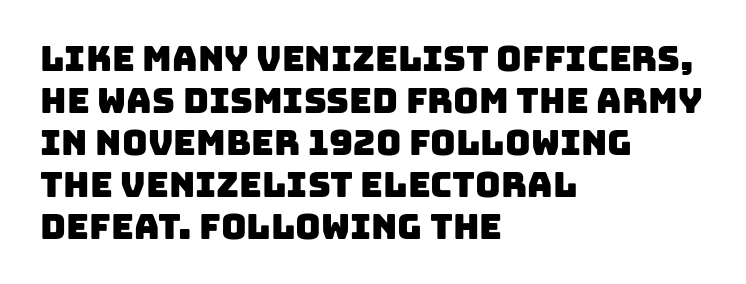
The image shows 35 px sans-serif type; set left-aligned, line spacing 1.2x, normal letter spacing, not underlined; low stroke contrast and a large x-height.
